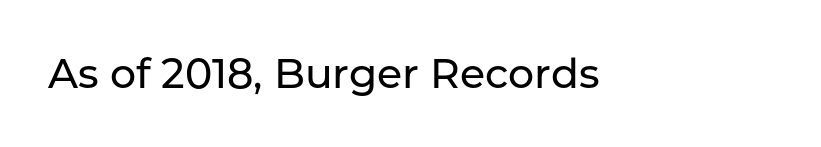
Students, note that the glyphs here touch the page at normal intervals. The gap between lines stays unmarked. The characters display no serif detailing; their extremities are plain. You could not count columns in this text — the font is proportionally spaced. Posture: straight, roman, zero tilt.
